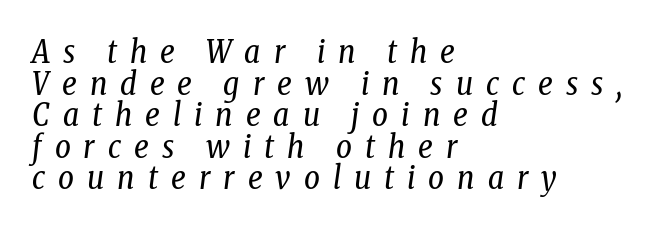
Q: Is the text bold? A: No.
Q: Is the text italic (slanted)? A: Yes, it leans right by about 8 degrees.
Q: Is the typeface a serif or a sans-serif typeface? A: Serif.
Q: Is the text underlined? A: No.
Q: How is the paragraph aligned? A: Left-aligned.
Q: Is the spacing between letters normal or unusually wide? A: Unusually wide.
Q: Is the spacing between lines tight, normal or loose? A: Tight.
Q: Width (condensed, normal, or wide)? A: Condensed.
Q: Stroke contrast? A: Low.
Q: x-height? A: Medium.
Q: Monospaced? A: No.
